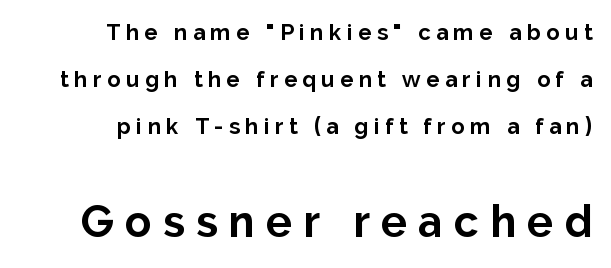
{"serif": "no", "italic": "no", "bold": "yes", "weight": "bold", "width": "normal", "stroke_contrast": "low", "x_height": "medium", "monospaced": "no", "underline": "no", "align": "right", "line_spacing": "loose", "line_spacing_ratio": 2.14, "letter_spacing": "wide", "letter_spacing_em": 0.25, "larger_block": "second", "size_ratio": 2.0, "glyph_px": 44}
